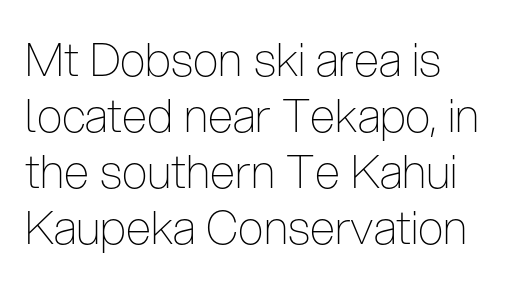
{"serif": "no", "italic": "no", "bold": "no", "weight": "thin", "width": "condensed", "stroke_contrast": "low", "x_height": "medium", "monospaced": "no", "underline": "no", "line_spacing_ratio": 1.22, "letter_spacing": "normal", "letter_spacing_em": 0.0, "glyph_px": 46}
